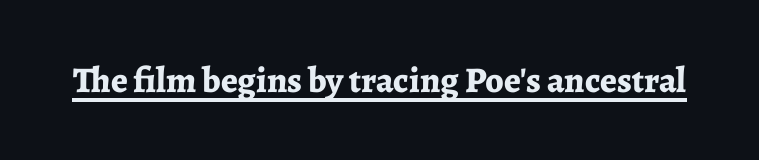
Q: Is the text bold? A: Yes.
Q: Is the text italic (slanted)? A: No, it is upright.
Q: Is the typeface a serif or a sans-serif typeface? A: Serif.
Q: Is the text underlined? A: Yes.
Q: Is the spacing between letters normal or unusually wide? A: Normal.
Q: Width (condensed, normal, or wide)? A: Normal.
Q: Stroke contrast? A: Low.
Q: x-height? A: Medium.
Q: Monospaced? A: No.
